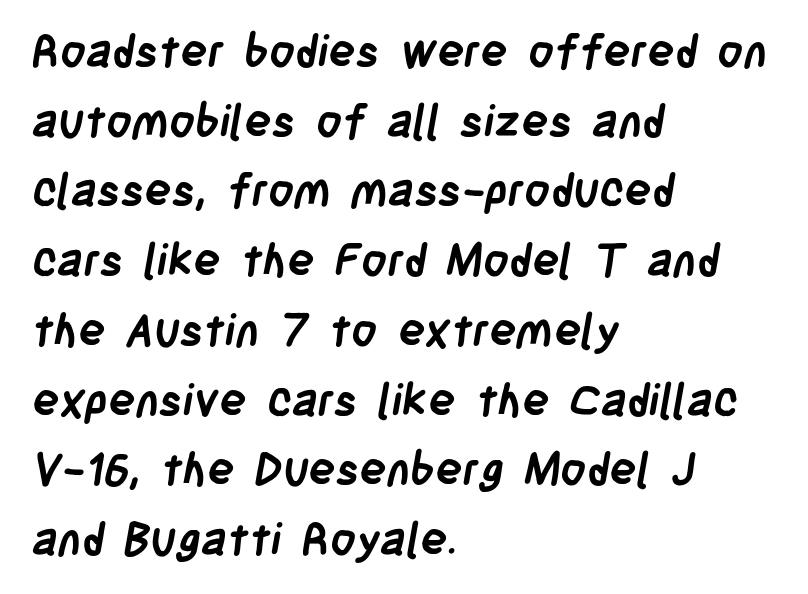
The image shows 45 px semibold, condensed sans-serif type; set left-aligned, normal line spacing (1.55x), normal letter spacing, not underlined; low stroke contrast and a large x-height.
